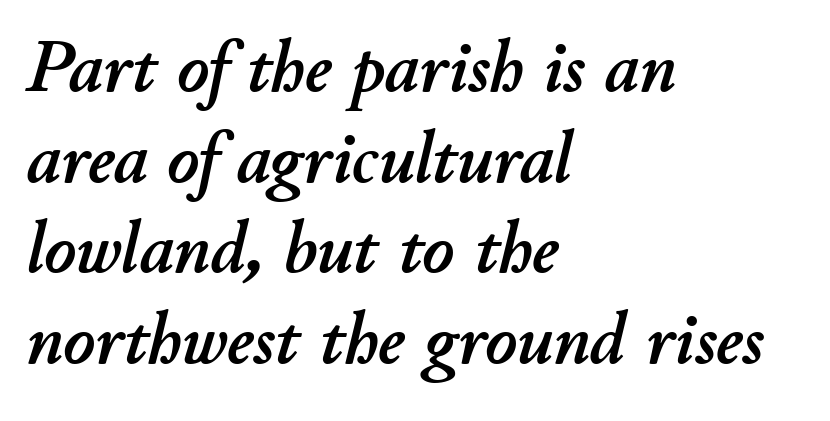
Compared with a centered layout, this one pins lines to the left instead. Note the varied advance widths — an 'i' is clearly narrower than an 'm'. Check the space under the baseline: it is left empty. Quick note: italic. Spacing between characters is what you'd get straight out of the box.
